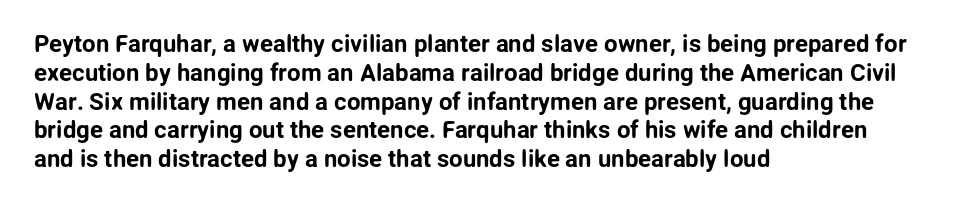
The image shows 24 px text type, upright; set left-aligned, line spacing 1.2x, normal letter spacing, not underlined.
